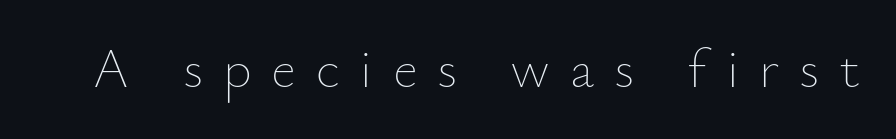
Q: Is the text bold? A: No.
Q: Is the text italic (slanted)? A: No, it is upright.
Q: Is the text underlined? A: No.
Q: Is the spacing between letters normal or unusually wide? A: Unusually wide.
Q: Width (condensed, normal, or wide)? A: Normal.
Q: Stroke contrast? A: Low.
Q: x-height? A: Small.
Q: Monospaced? A: No.
